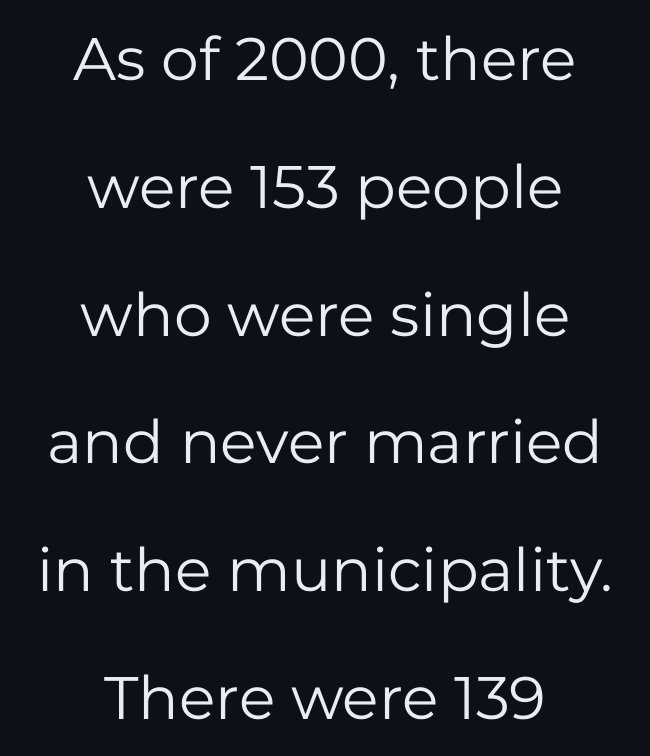
Q: Is the text bold? A: No.
Q: Is the text italic (slanted)? A: No, it is upright.
Q: Is the typeface a serif or a sans-serif typeface? A: Sans-serif.
Q: Is the text underlined? A: No.
Q: How is the paragraph aligned? A: Centered.
Q: Is the spacing between letters normal or unusually wide? A: Normal.
Q: Is the spacing between lines tight, normal or loose? A: Loose.
Q: Width (condensed, normal, or wide)? A: Normal.
Q: Stroke contrast? A: Low.
Q: x-height? A: Medium.
Q: Monospaced? A: No.
